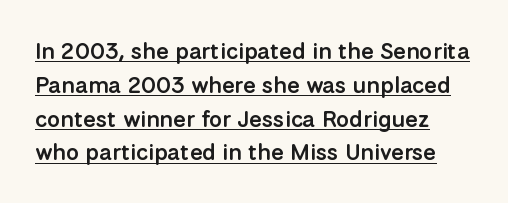
The image shows 23 px text type, upright; set normal line spacing (1.47x), normal letter spacing, underlined.
